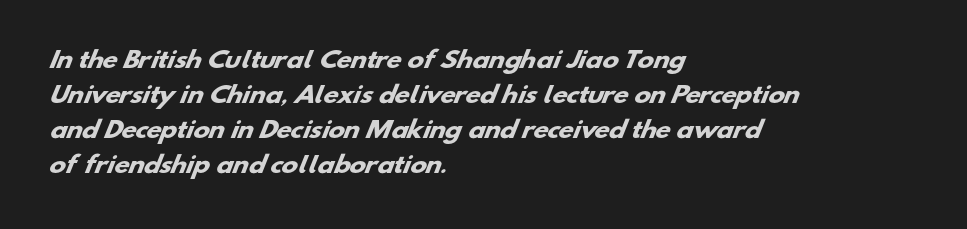
A student would call this left alignment; a typographer would say flush left, rag right. Regular leading. Compared with an ordinary text face, these strokes are far heavier — a full bold. Each word holds together tightly as a unit, with standard inter-letter gaps.
